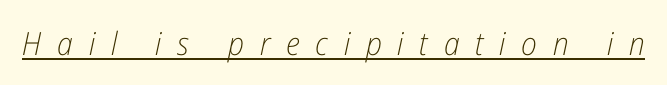
The image shows 32 px light, condensed type, italic (leaning right); set unusually wide letter spacing (+0.49 em), underlined; low stroke contrast and a medium x-height.
